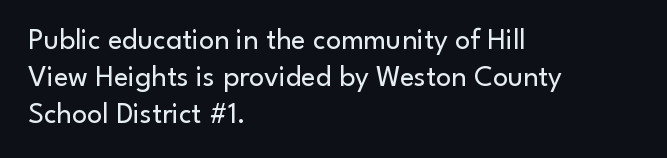
{"serif": "no", "italic": "no", "bold": "no", "weight": "regular", "width": "normal", "stroke_contrast": "low", "x_height": "small", "monospaced": "no", "underline": "no", "align": "left", "line_spacing_ratio": 1.23, "letter_spacing": "normal", "letter_spacing_em": 0.0, "glyph_px": 30}
